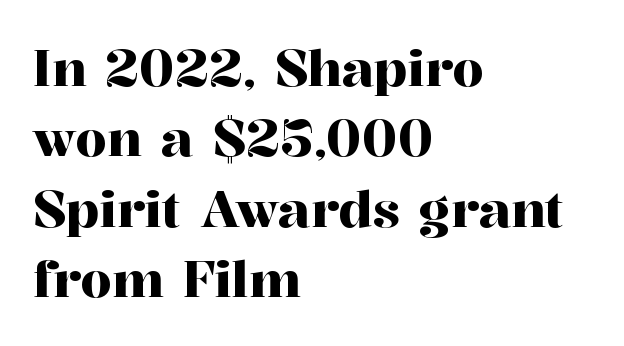
{"serif": "yes", "italic": "no", "width": "normal", "stroke_contrast": "high", "x_height": "medium", "monospaced": "no", "underline": "no", "align": "left", "line_spacing": "normal", "line_spacing_ratio": 1.41, "letter_spacing": "normal", "letter_spacing_em": 0.0, "glyph_px": 50}
